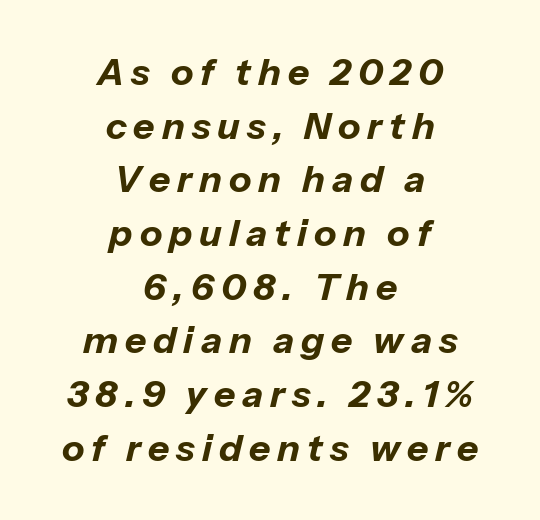
The image shows 37 px bold type, italic (leaning right); set centered, normal line spacing (1.45x), not underlined; low stroke contrast and a medium x-height.
